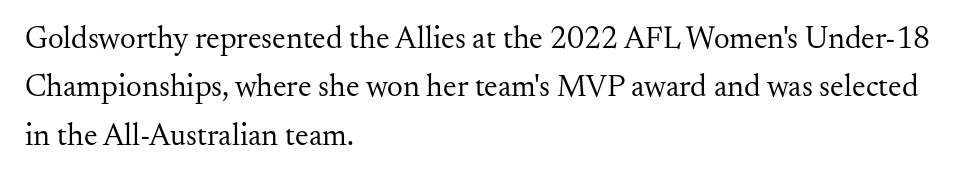
{"serif": "yes", "italic": "no", "bold": "no", "weight": "regular", "width": "normal", "stroke_contrast": "medium", "x_height": "small", "monospaced": "no", "underline": "no", "align": "left", "line_spacing": "normal", "line_spacing_ratio": 1.56, "letter_spacing": "normal", "letter_spacing_em": 0.0, "glyph_px": 31}
